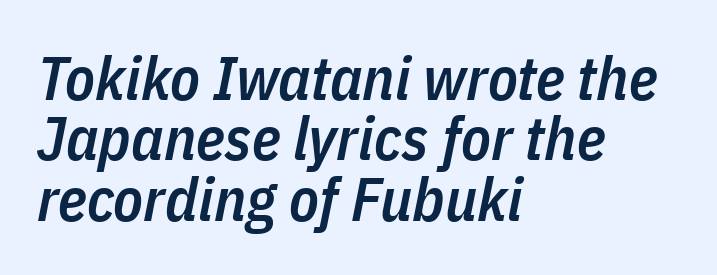
{"italic": "yes", "lean": "right", "slant_degrees": 11, "bold": "semi", "weight": "semibold", "width": "condensed", "stroke_contrast": "low", "x_height": "medium", "monospaced": "no", "underline": "no", "align": "left", "line_spacing": "tight", "line_spacing_ratio": 0.99, "letter_spacing": "normal", "letter_spacing_em": 0.0, "glyph_px": 61}
